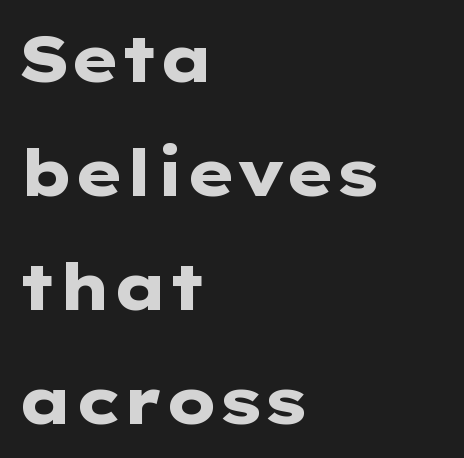
Posture: straight, roman, zero tilt. Nobody drew a line under any word here. Spacing verdict: proportional, widths tailored to each character. Notice how thick the strokes are: this is what a full bold looks like. Short and long lines alike share a common starting point at left.
